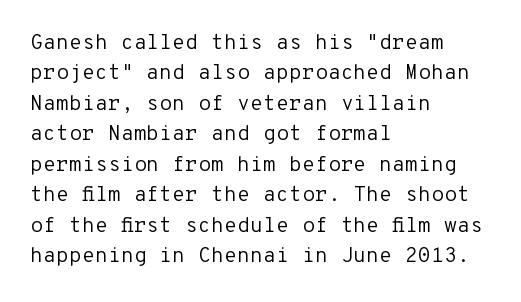
{"italic": "no", "bold": "no", "underline": "no", "align": "left", "line_spacing": "normal", "line_spacing_ratio": 1.45, "letter_spacing": "normal", "letter_spacing_em": 0.0, "glyph_px": 21}
